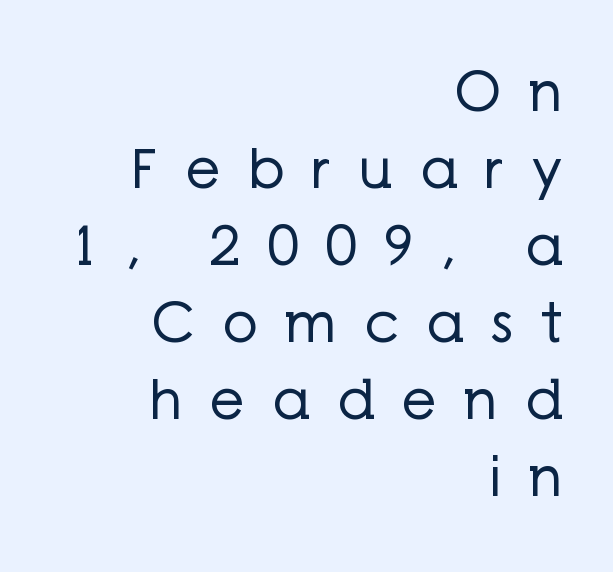
{"serif": "no", "italic": "no", "bold": "no", "weight": "regular", "width": "normal", "stroke_contrast": "low", "x_height": "medium", "monospaced": "no", "underline": "no", "align": "right", "line_spacing": "normal", "line_spacing_ratio": 1.4, "letter_spacing": "wide", "letter_spacing_em": 0.5, "glyph_px": 55}
